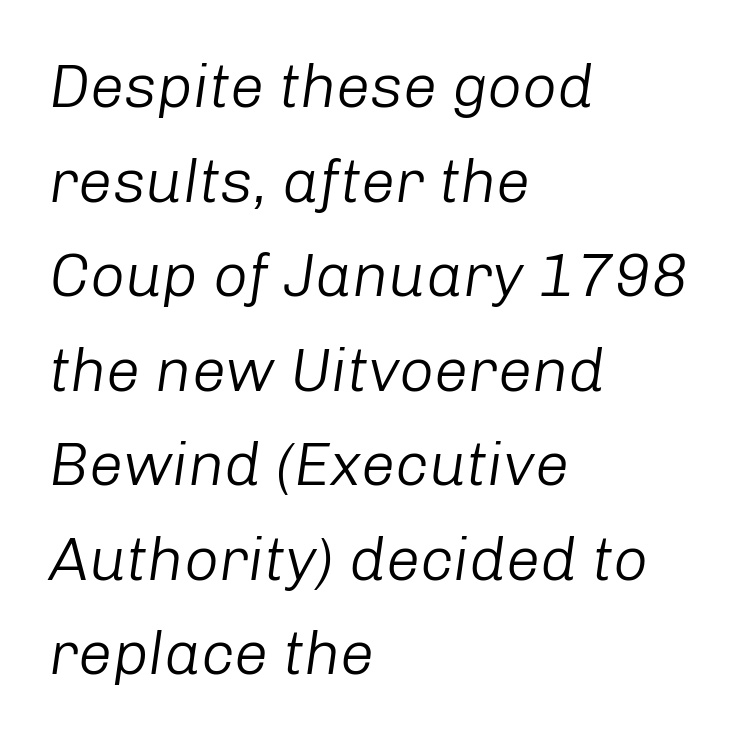
The image shows 61 px light type, italic (leaning right); set left-aligned, normal line spacing (1.55x), normal letter spacing, not underlined; low stroke contrast and a medium x-height.
